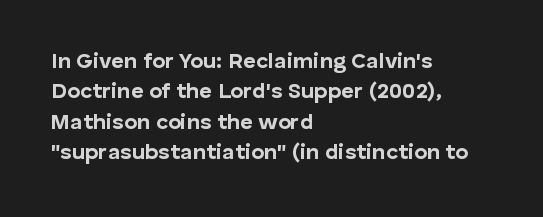
Q: Is the text bold? A: Yes.
Q: Is the text italic (slanted)? A: No, it is upright.
Q: Is the text underlined? A: No.
Q: How is the paragraph aligned? A: Left-aligned.
Q: Is the spacing between letters normal or unusually wide? A: Normal.
Q: Is the spacing between lines tight, normal or loose? A: Normal.
